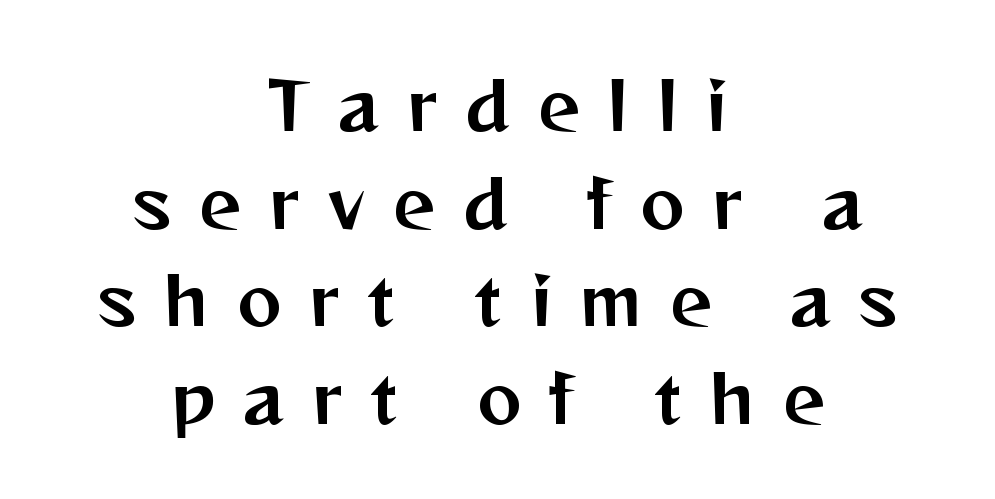
Compared with typical body copy, the letter spacing here is much looser. Note the varied advance widths — an 'i' is clearly narrower than an 'm'. Rendered with straight, roman letterforms. No feet cap the strokes, marking this as sans-serif type. Quick note: underline off. The leading is moderate, giving the passage an even texture.
